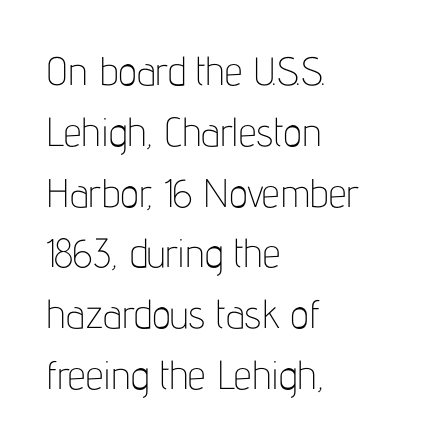
Q: Is the text bold? A: No.
Q: Is the text italic (slanted)? A: No, it is upright.
Q: Is the typeface a serif or a sans-serif typeface? A: Sans-serif.
Q: Is the text underlined? A: No.
Q: How is the paragraph aligned? A: Left-aligned.
Q: Is the spacing between letters normal or unusually wide? A: Normal.
Q: Is the spacing between lines tight, normal or loose? A: Normal.
Q: Width (condensed, normal, or wide)? A: Condensed.
Q: Stroke contrast? A: Low.
Q: x-height? A: Medium.
Q: Monospaced? A: No.
